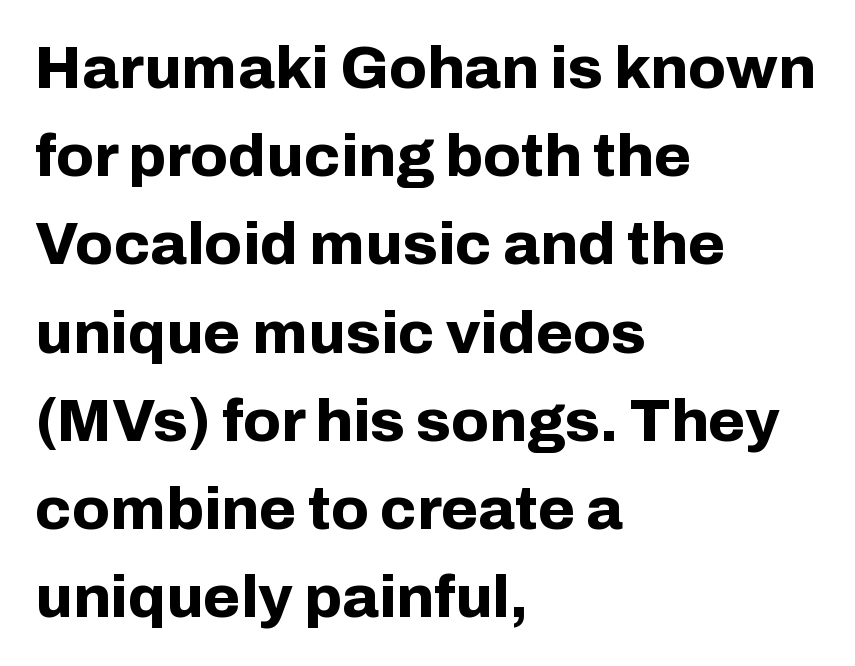
{"serif": "no", "italic": "no", "bold": "yes", "weight": "bold", "width": "normal", "stroke_contrast": "low", "x_height": "medium", "monospaced": "no", "underline": "no", "align": "left", "line_spacing": "normal", "line_spacing_ratio": 1.47, "letter_spacing": "normal", "letter_spacing_em": 0.0, "glyph_px": 60}
